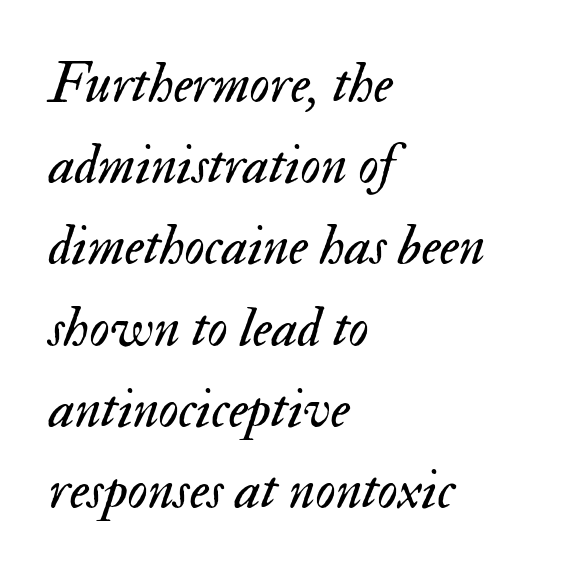
{"italic": "yes", "lean": "right", "slant_degrees": 17, "bold": "no", "weight": "regular", "width": "normal", "stroke_contrast": "medium", "x_height": "small", "monospaced": "no", "underline": "no", "align": "left", "line_spacing": "normal", "line_spacing_ratio": 1.45, "letter_spacing": "normal", "letter_spacing_em": 0.0, "glyph_px": 56}
